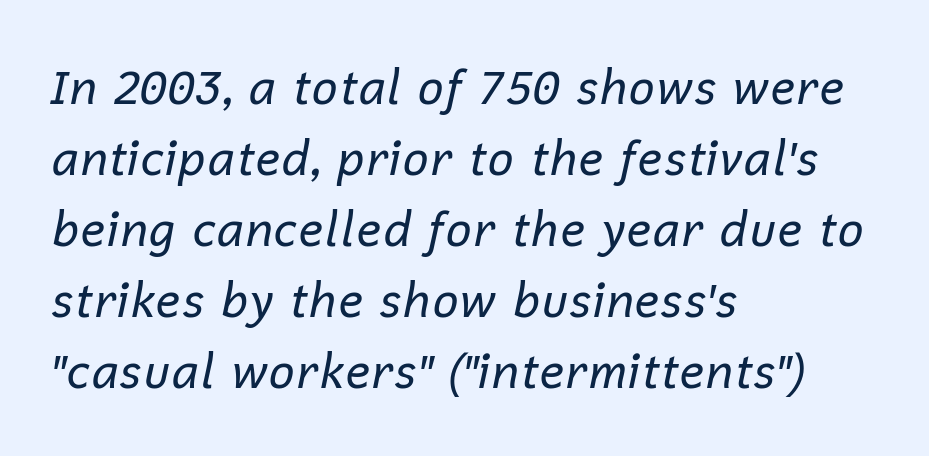
{"italic": "yes", "lean": "right", "slant_degrees": 12, "bold": "no", "weight": "regular", "width": "normal", "stroke_contrast": "low", "x_height": "medium", "monospaced": "no", "underline": "no", "align": "left", "line_spacing": "normal", "line_spacing_ratio": 1.51, "letter_spacing": "normal", "letter_spacing_em": 0.0, "glyph_px": 47}
